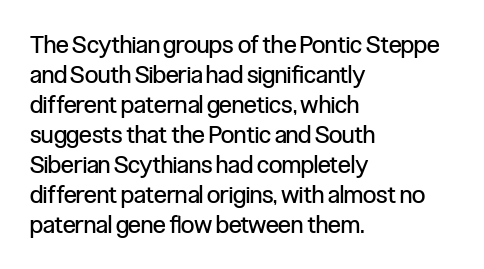
Q: Is the text bold? A: No.
Q: Is the text italic (slanted)? A: No, it is upright.
Q: Is the text underlined? A: No.
Q: How is the paragraph aligned? A: Left-aligned.
Q: Is the spacing between letters normal or unusually wide? A: Normal.
Q: Is the spacing between lines tight, normal or loose? A: Normal.
